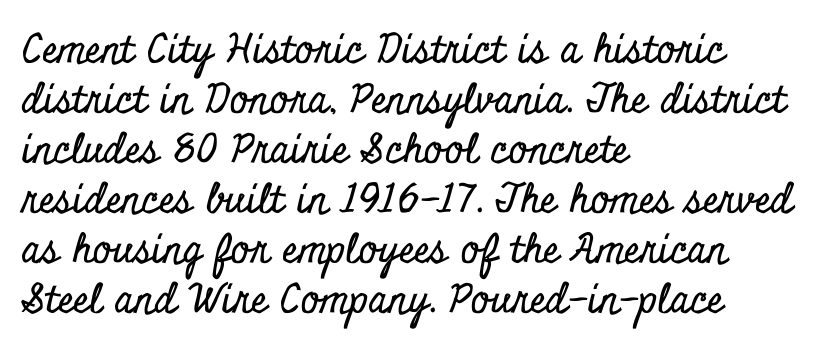
The image shows 40 px condensed serif type; set left-aligned, normal line spacing (1.25x), normal letter spacing, not underlined; low stroke contrast and a small x-height.
